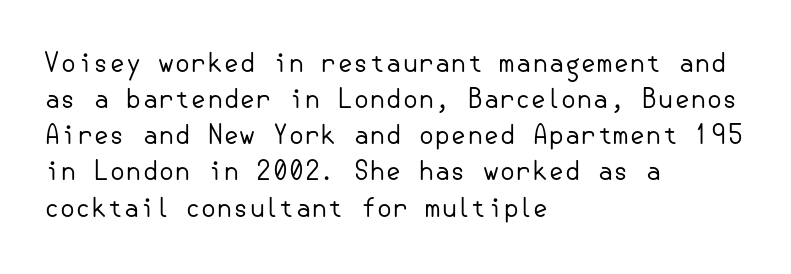
Teacher's note: observe the even left margin — that is flush-left alignment. Students, note that the glyphs here touch the page at normal intervals. Do the letters lean? They stand straight. Descenders hang freely into open space. Stem width sits at or under what a default text font uses.
